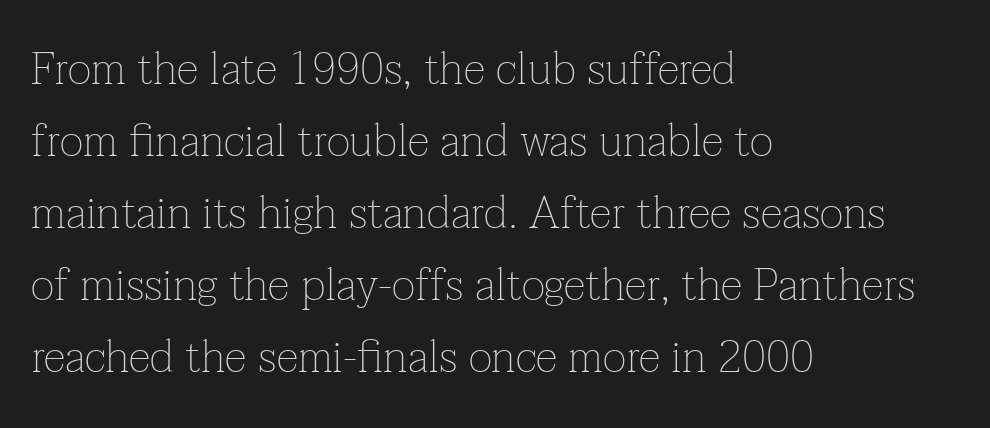
The image shows 45 px thin serif type, upright; set left-aligned, normal line spacing (1.6x), normal letter spacing, not underlined; low stroke contrast and a medium x-height.
